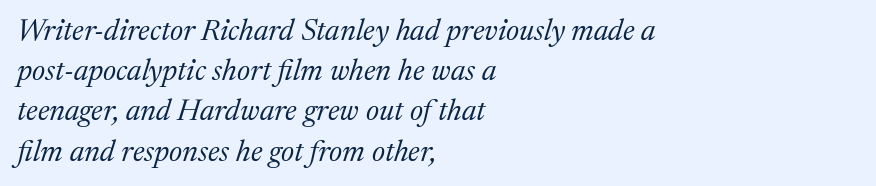
Typographically, this falls in the serif category. Underline: absent. Character widths vary here, with narrow letters taking less room than wide ones. This is not heavy type; no bold has been used. The passage shown leans; its letterforms are oblique. Is the block centered? No — it sits flush against the left margin.
